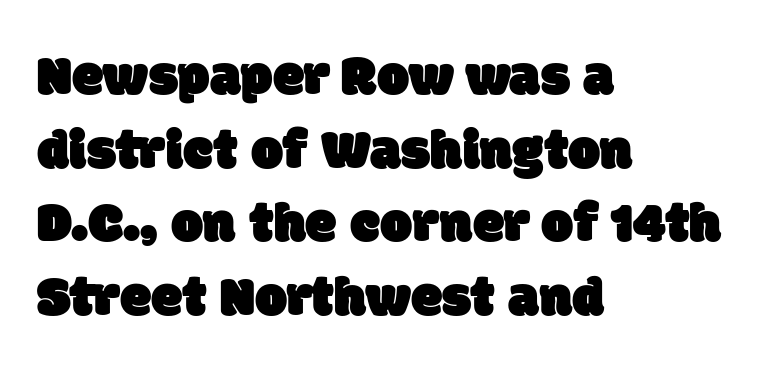
The image shows 57 px sans-serif type; set left-aligned, normal line spacing (1.29x), normal letter spacing, not underlined; low stroke contrast and a large x-height.
